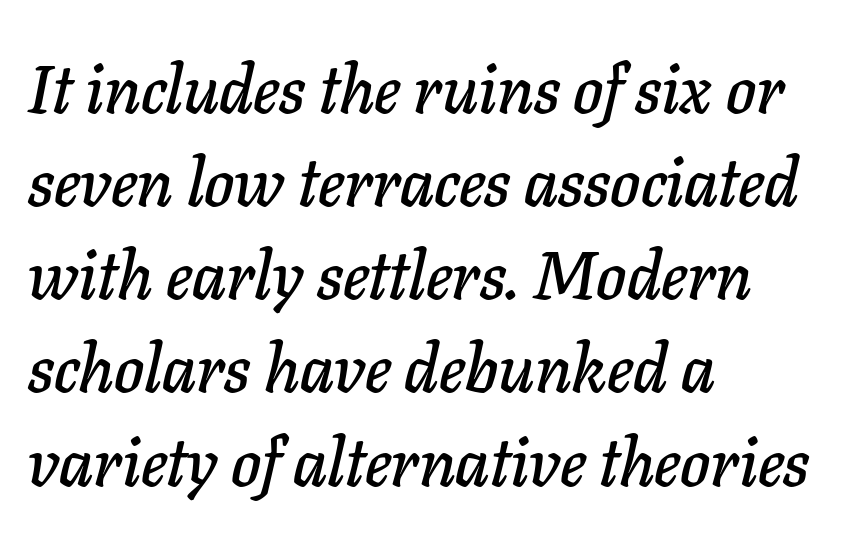
In CSS terms this would be text-align: left. The space directly below the letters is spotless. Style check: oblique. Tracking here is standard; glyphs follow each other at the usual distance.
